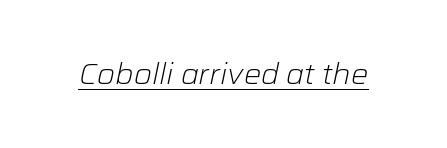
The image shows 29 px light type, italic (leaning right); set normal letter spacing, underlined; low stroke contrast and a medium x-height.
